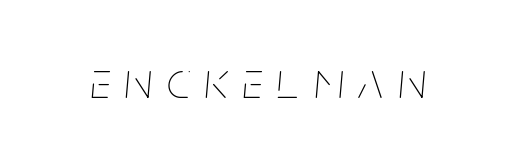
Here the designer chose a conventional face with non-uniform glyph widths. Compared with typical body copy, the letter spacing here is much looser. The font's italic variant was chosen for this text. Type without underlining.
